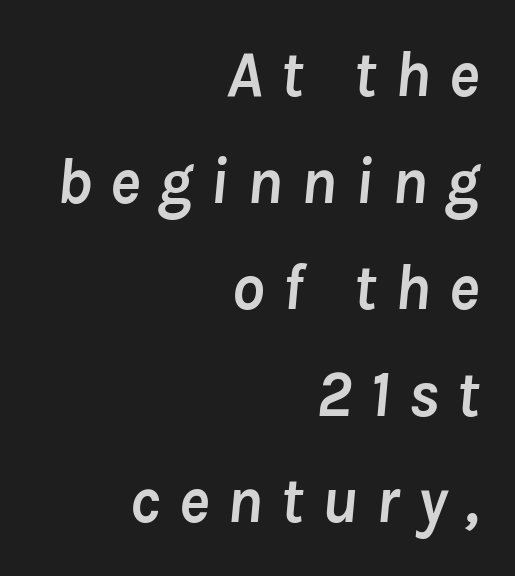
The image shows 65 px semibold type, italic (leaning right); set right-aligned, normal line spacing (1.64x), unusually wide letter spacing (+0.27 em), not underlined; low stroke contrast and a medium x-height.
